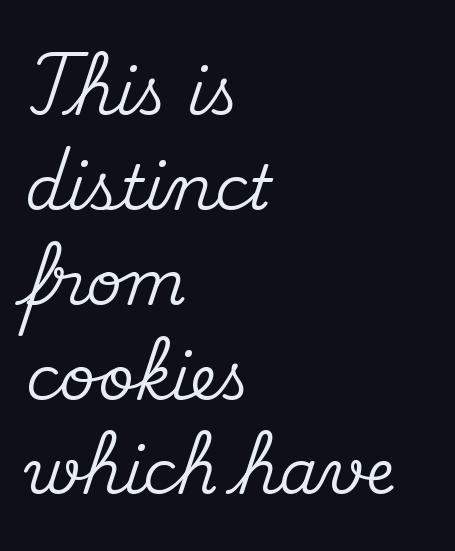
These lines are rendered in a variable-pitch font. Regular leading. The text block is weighted toward the left margin, trailing off unevenly rightward. Are there feet on the stems? There are — it's a serif.
